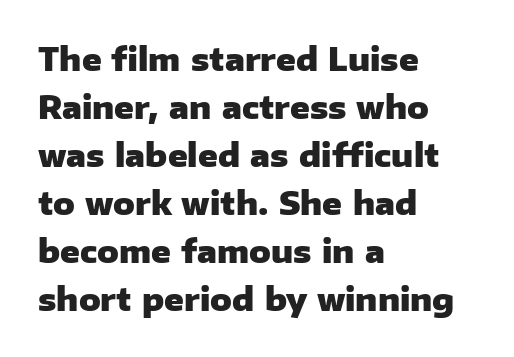
These lines are rendered in a variable-pitch font. These lines stack with their left ends in a neat column. The letters are bold, with thick, heavy strokes. The letters stand upright; this is a roman face. Type without underlining. Honestly, the row spacing looks completely unremarkable.
